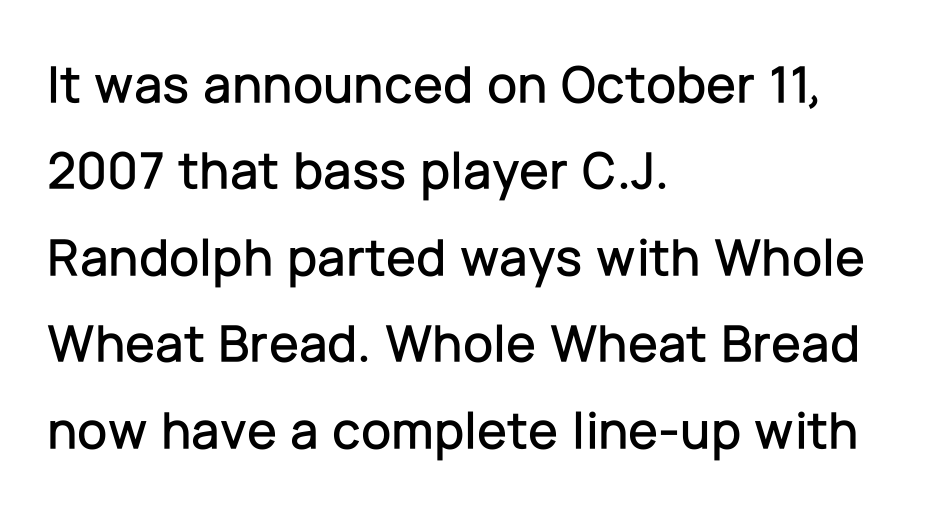
{"serif": "no", "italic": "no", "width": "normal", "stroke_contrast": "low", "x_height": "medium", "monospaced": "no", "underline": "no", "align": "left", "line_spacing": "normal", "line_spacing_ratio": 1.6, "letter_spacing": "normal", "letter_spacing_em": 0.0, "glyph_px": 54}
